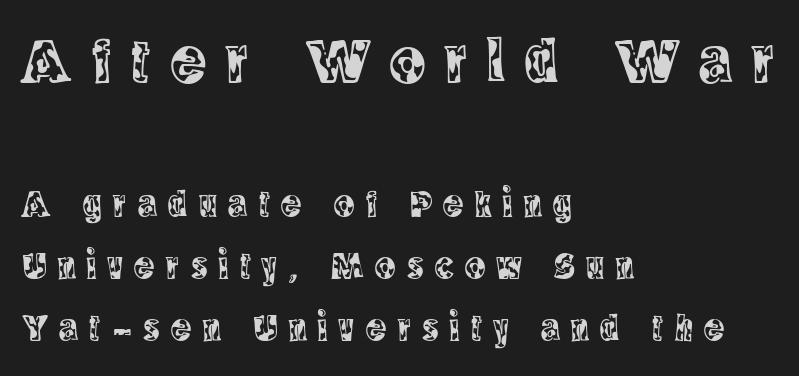
Q: Is the text italic (slanted)? A: No, it is upright.
Q: Is the typeface a serif or a sans-serif typeface? A: Serif.
Q: Is the text underlined? A: No.
Q: How is the paragraph aligned? A: Left-aligned.
Q: Is the spacing between letters normal or unusually wide? A: Unusually wide.
Q: Is the spacing between lines tight, normal or loose? A: Normal.
Q: Which block of text is set in a larger size, the first (top) or the second (bottom)? A: The first (top) one.
Q: Width (condensed, normal, or wide)? A: Condensed.
Q: x-height? A: Large.
Q: Monospaced? A: No.
